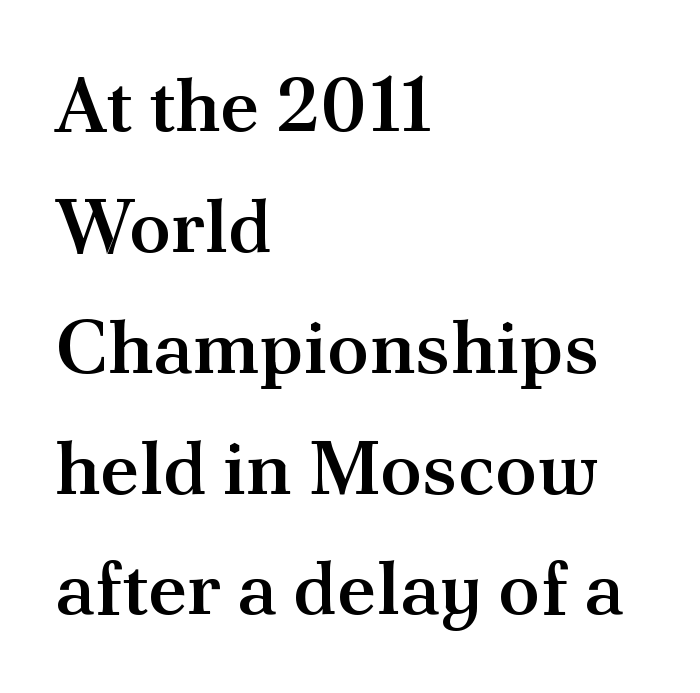
{"serif": "yes", "italic": "no", "bold": "semi", "weight": "semibold", "width": "normal", "stroke_contrast": "medium", "x_height": "small", "monospaced": "no", "underline": "no", "align": "left", "line_spacing": "normal", "line_spacing_ratio": 1.59, "letter_spacing": "normal", "letter_spacing_em": 0.0, "glyph_px": 76}
